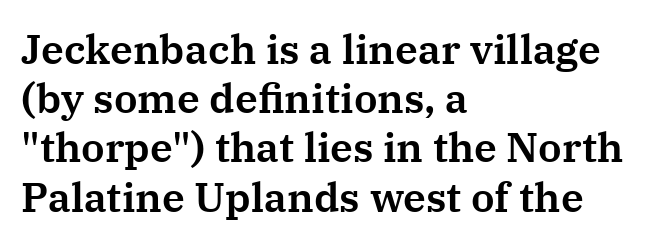
The image shows 41 px serif type, upright; set left-aligned, line spacing 1.2x, normal letter spacing, not underlined; medium stroke contrast and a medium x-height.
